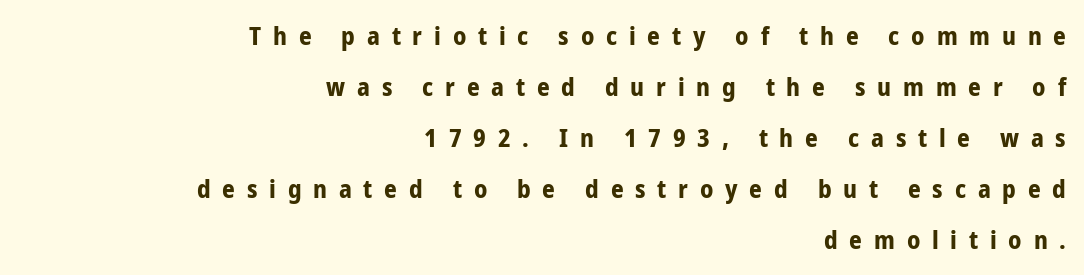
The image shows 25 px bold type, upright; set right-aligned, loose line spacing (2.04x), unusually wide letter spacing (+0.47 em), not underlined.
